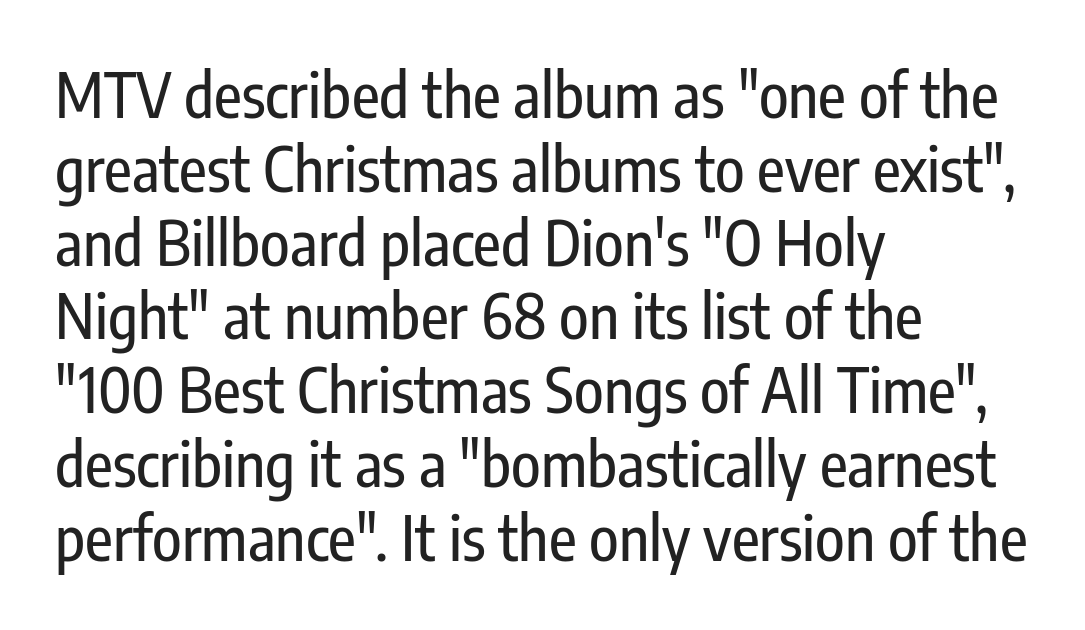
{"serif": "no", "italic": "no", "width": "condensed", "stroke_contrast": "low", "x_height": "medium", "monospaced": "no", "underline": "no", "align": "left", "line_spacing_ratio": 1.21, "letter_spacing": "normal", "letter_spacing_em": 0.0, "glyph_px": 61}
